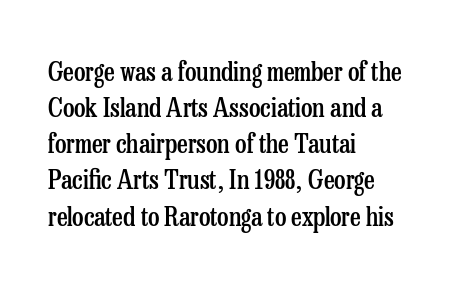
{"italic": "no", "bold": "semi", "underline": "no", "align": "left", "line_spacing": "normal", "line_spacing_ratio": 1.39, "letter_spacing": "normal", "letter_spacing_em": 0.0, "glyph_px": 26}
